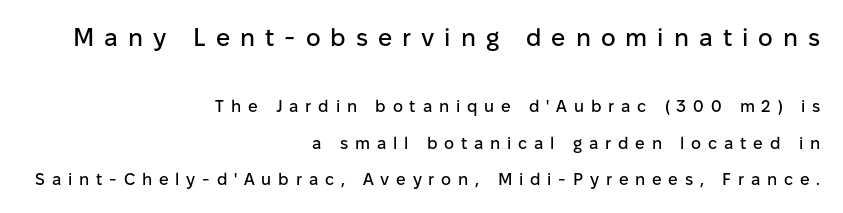
{"italic": "no", "underline": "no", "align": "right", "line_spacing": "loose", "line_spacing_ratio": 2.14, "letter_spacing": "wide", "letter_spacing_em": 0.4, "larger_block": "first", "size_ratio": 1.47, "glyph_px": 25}
